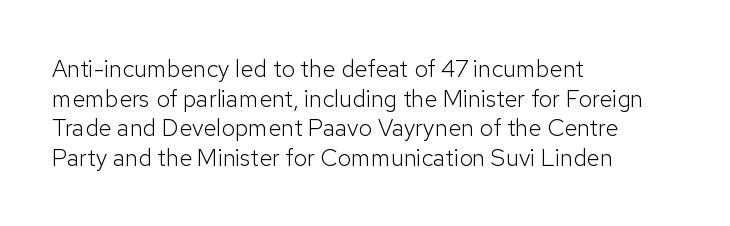
Words appear dense and cohesive because spacing is normal. Stem width sits at or under what a default text font uses. Honestly, there is no underline to notice here at all. The lettering stays uniformly vertical, giving the passage a roman look.
